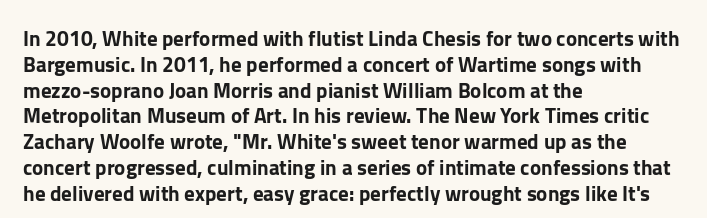
The image shows 21 px text type, upright; set left-aligned, line spacing 1.23x, normal letter spacing, not underlined.
